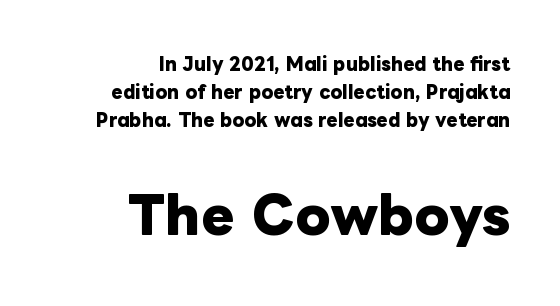
The letters stand upright; this is a roman face. The rows are spaced the way most documents space them. The rendering uses natural spacing where letterforms have individual widths. Strokes here are thick enough to call this a true bold. Compared with typical body copy, the letter spacing here is the same. The gap between lines stays unmarked.
